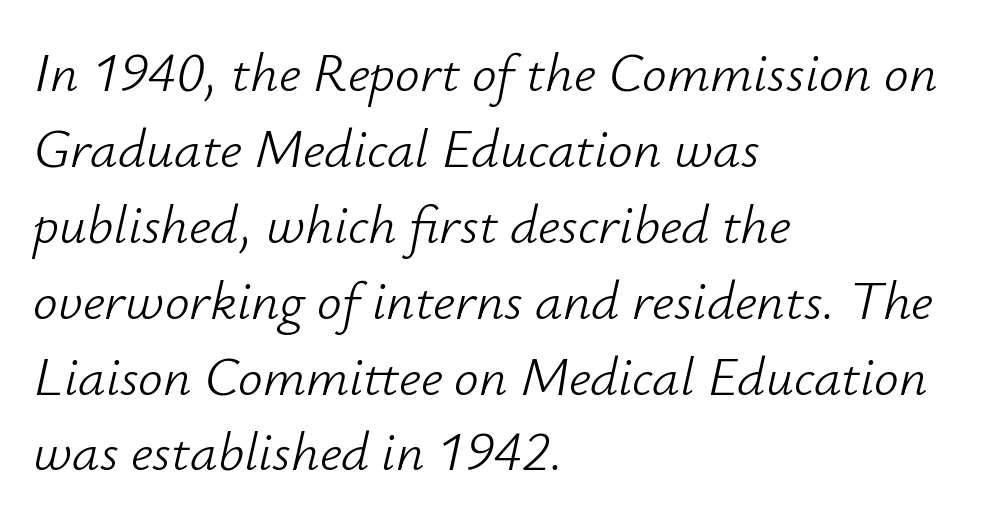
{"italic": "yes", "lean": "right", "slant_degrees": 12, "bold": "no", "weight": "light", "width": "normal", "stroke_contrast": "low", "x_height": "small", "monospaced": "no", "underline": "no", "align": "left", "line_spacing": "normal", "line_spacing_ratio": 1.38, "letter_spacing": "normal", "letter_spacing_em": 0.0, "glyph_px": 55}
